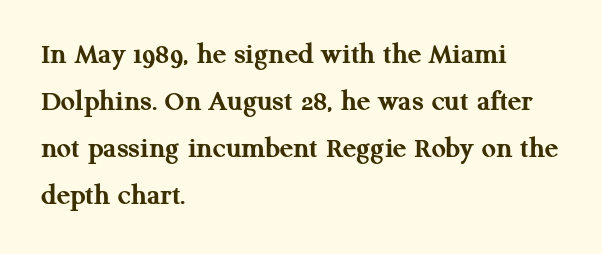
{"serif": "yes", "italic": "no", "bold": "yes", "weight": "semibold", "width": "normal", "stroke_contrast": "medium", "x_height": "medium", "monospaced": "no", "underline": "no", "align": "left", "line_spacing": "normal", "line_spacing_ratio": 1.52, "letter_spacing": "normal", "letter_spacing_em": 0.0, "glyph_px": 31}
